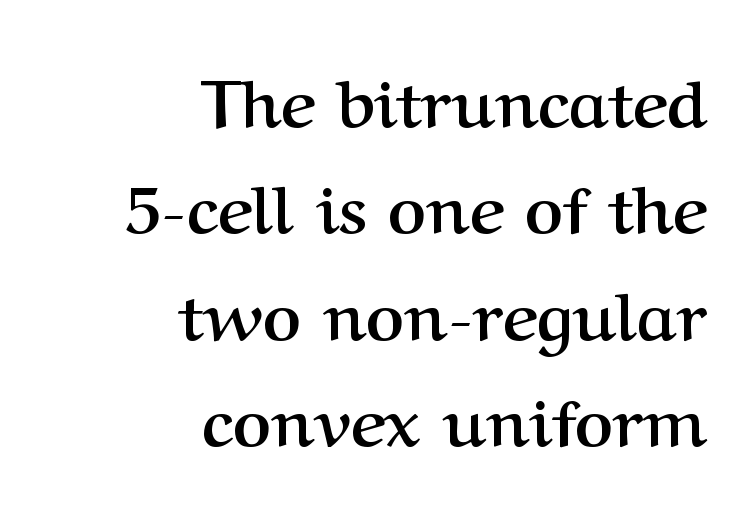
The image shows 66 px semibold serif type, upright; set right-aligned, normal line spacing (1.61x), normal letter spacing, not underlined; medium stroke contrast and a medium x-height.
